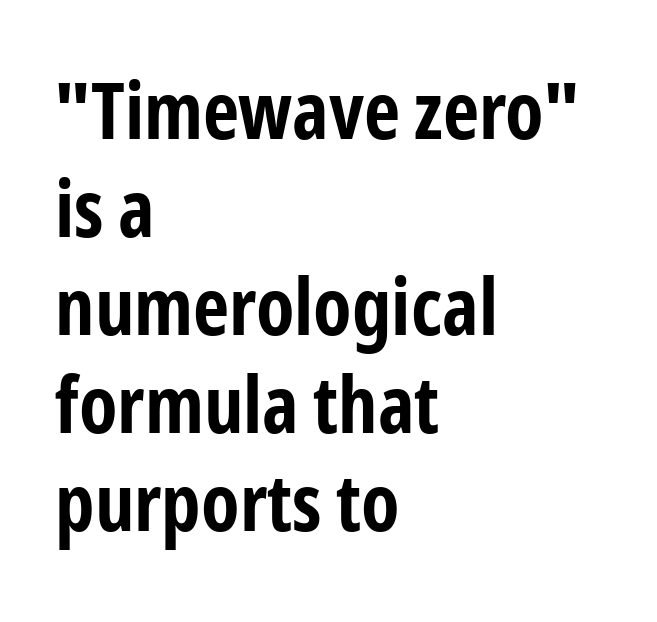
Looks like regular typesetting: each glyph gets only the width it needs. Compared with an ordinary text face, these strokes are far heavier — a full bold. The typesetter chose a ragged-right arrangement here. Check where the strokes stop: nothing finishes them off — pure sans. Honestly, there is no underline to notice here at all. Default kerning and tracking; the words read as compact shapes.
